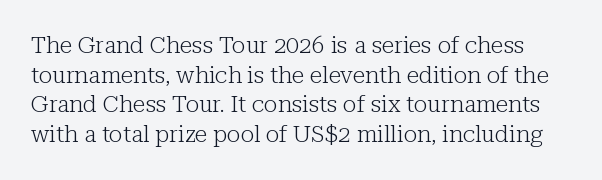
{"italic": "no", "bold": "no", "underline": "no", "line_spacing": "normal", "line_spacing_ratio": 1.29, "letter_spacing": "normal", "letter_spacing_em": 0.0, "glyph_px": 23}
